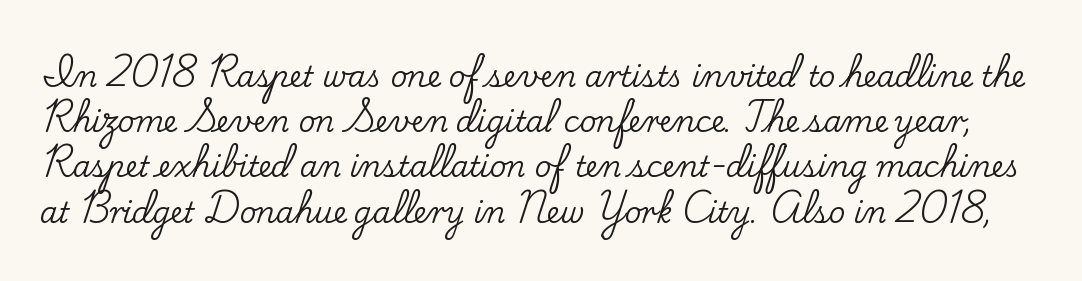
Q: Is the text italic (slanted)? A: Yes.
Q: Is the typeface a serif or a sans-serif typeface? A: Serif.
Q: Is the text underlined? A: No.
Q: Is the spacing between letters normal or unusually wide? A: Normal.
Q: Is the spacing between lines tight, normal or loose? A: Normal.
Q: Width (condensed, normal, or wide)? A: Normal.
Q: Stroke contrast? A: Low.
Q: x-height? A: Small.
Q: Monospaced? A: No.
